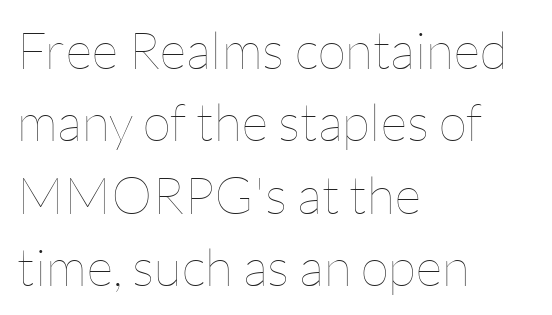
{"italic": "no", "bold": "no", "weight": "thin", "width": "normal", "stroke_contrast": "low", "x_height": "medium", "monospaced": "no", "underline": "no", "align": "left", "line_spacing": "normal", "line_spacing_ratio": 1.39, "letter_spacing": "normal", "letter_spacing_em": 0.0, "glyph_px": 52}
